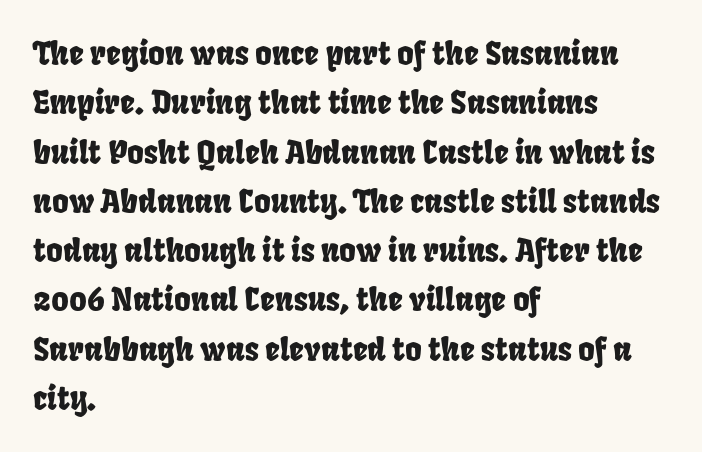
The image shows 32 px condensed type; set left-aligned, normal line spacing (1.54x), normal letter spacing, not underlined; low stroke contrast and a large x-height.
